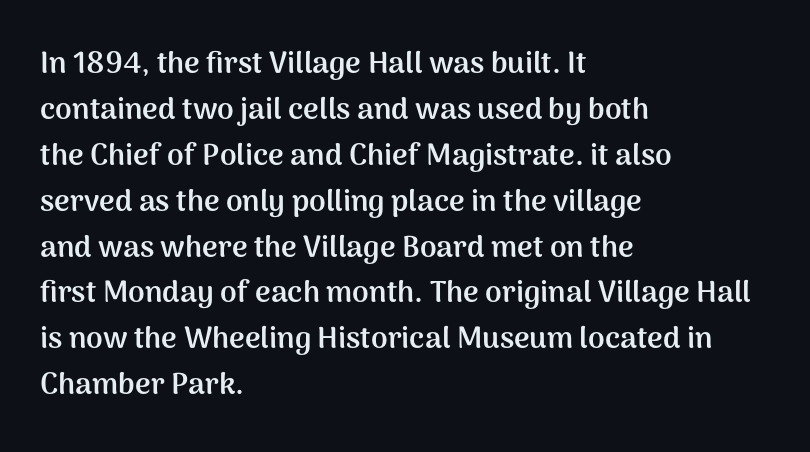
{"serif": "no", "italic": "no", "bold": "yes", "weight": "semibold", "width": "normal", "stroke_contrast": "medium", "x_height": "medium", "monospaced": "no", "underline": "no", "align": "left", "line_spacing": "normal", "line_spacing_ratio": 1.53, "letter_spacing": "normal", "letter_spacing_em": 0.0, "glyph_px": 30}
